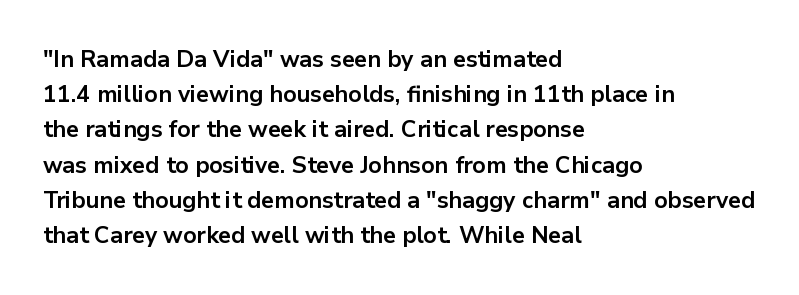
{"italic": "no", "bold": "yes", "underline": "no", "align": "left", "line_spacing": "normal", "line_spacing_ratio": 1.53, "letter_spacing": "normal", "letter_spacing_em": 0.0, "glyph_px": 23}
